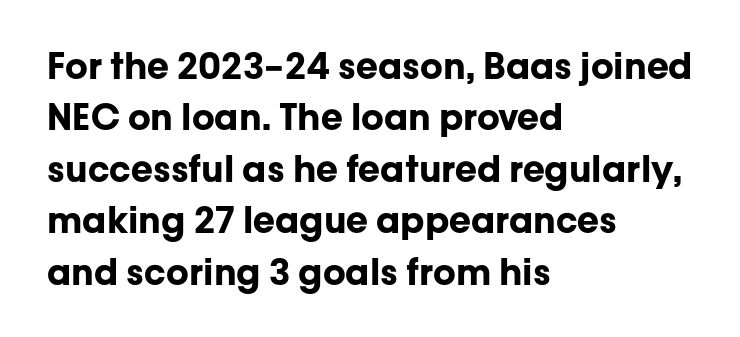
{"serif": "no", "italic": "no", "bold": "yes", "weight": "bold", "width": "normal", "stroke_contrast": "low", "x_height": "medium", "monospaced": "no", "underline": "no", "align": "left", "line_spacing": "normal", "line_spacing_ratio": 1.43, "letter_spacing": "normal", "letter_spacing_em": 0.0, "glyph_px": 36}
